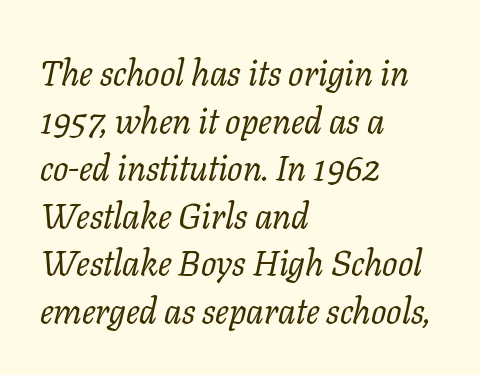
Q: Is the text bold? A: No.
Q: Is the text italic (slanted)? A: Yes, it leans right by about 11 degrees.
Q: Is the typeface a serif or a sans-serif typeface? A: Serif.
Q: Is the text underlined? A: No.
Q: How is the paragraph aligned? A: Left-aligned.
Q: Is the spacing between letters normal or unusually wide? A: Normal.
Q: Is the spacing between lines tight, normal or loose? A: Normal.
Q: Width (condensed, normal, or wide)? A: Normal.
Q: Stroke contrast? A: Low.
Q: x-height? A: Medium.
Q: Monospaced? A: No.
